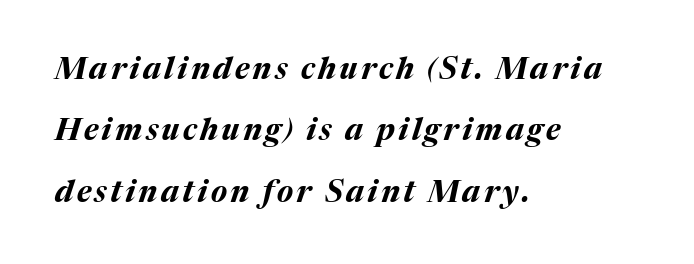
The image shows 30 px bold type, italic (leaning right); set left-aligned, loose line spacing (2.05x), not underlined; medium stroke contrast and a medium x-height.
